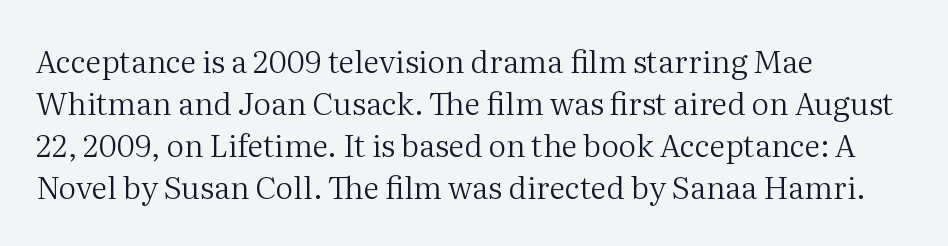
{"serif": "yes", "italic": "no", "bold": "no", "weight": "regular", "width": "normal", "stroke_contrast": "medium", "x_height": "medium", "monospaced": "no", "underline": "no", "align": "left", "line_spacing": "normal", "line_spacing_ratio": 1.36, "letter_spacing": "normal", "letter_spacing_em": 0.0, "glyph_px": 31}
